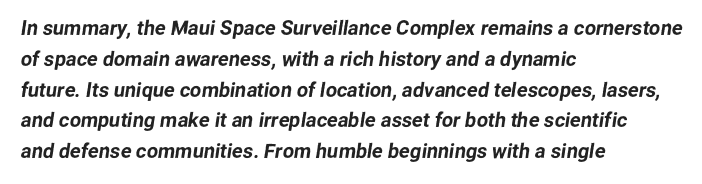
The rendering uses a moderate line-height, typical for paragraphs. The rendering keeps characters at their native spacing. Teacher's note: observe the even left margin — that is flush-left alignment. The string is rendered with underlining switched off.
